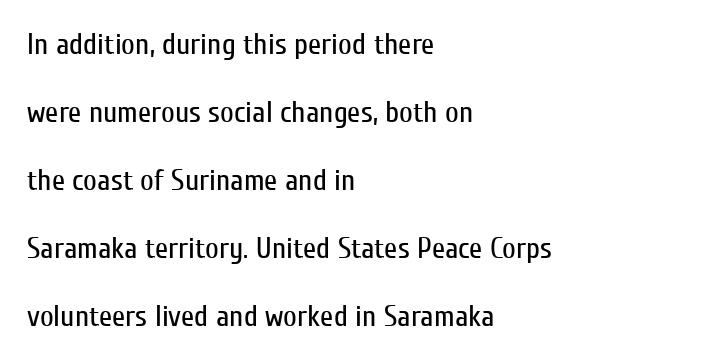
{"serif": "no", "italic": "no", "bold": "no", "weight": "regular", "width": "condensed", "stroke_contrast": "low", "x_height": "medium", "monospaced": "no", "underline": "no", "align": "left", "line_spacing": "loose", "line_spacing_ratio": 2.27, "letter_spacing": "normal", "letter_spacing_em": 0.0, "glyph_px": 30}
